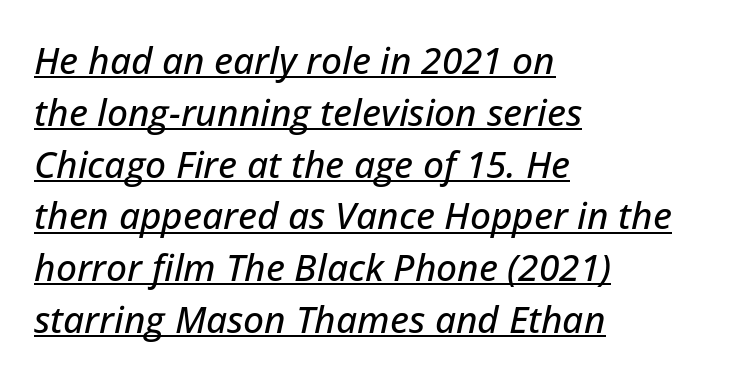
The image shows 37 px text type, italic (leaning right); set left-aligned, normal line spacing (1.4x), normal letter spacing, underlined; low stroke contrast and a medium x-height.
